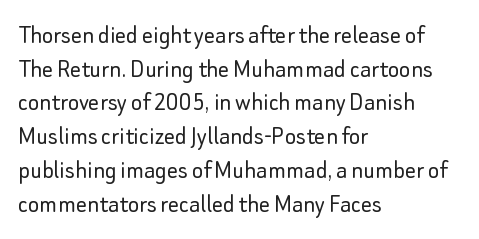
The image shows 27 px text type, upright; set left-aligned, normal line spacing (1.25x), normal letter spacing, not underlined.
